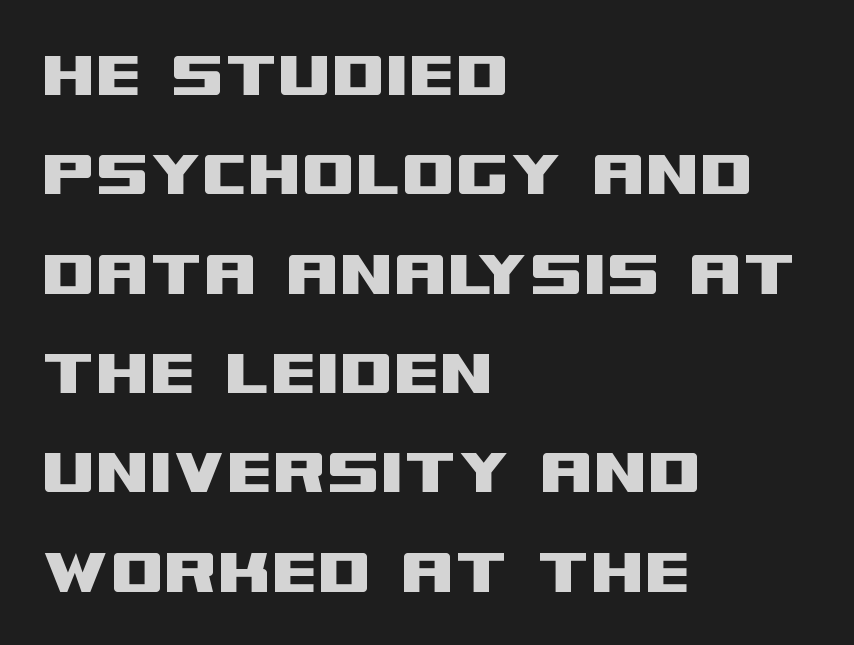
The image shows 77 px wide sans-serif type, upright; set left-aligned, normal line spacing (1.29x), normal letter spacing, not underlined; medium stroke contrast and a large x-height.
